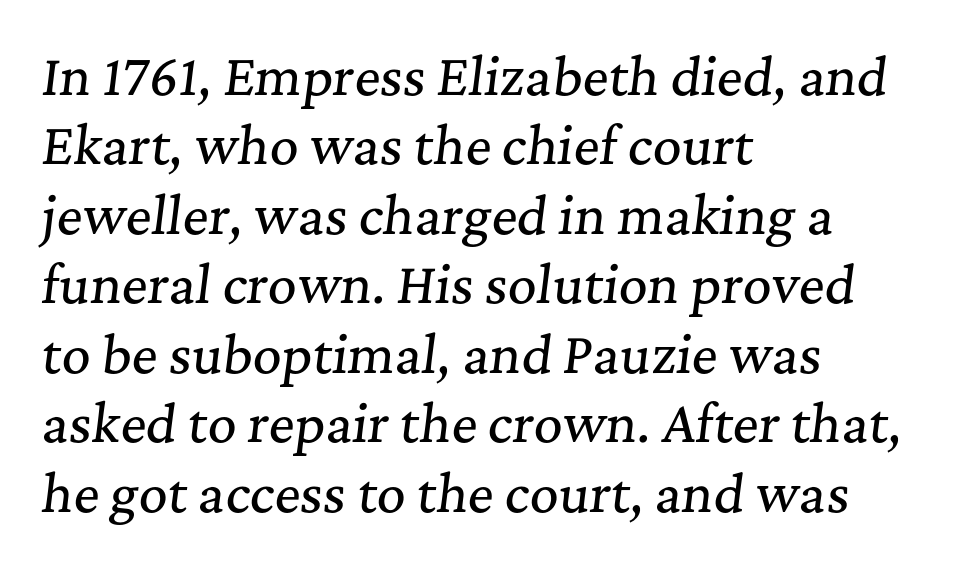
Q: Is the text italic (slanted)? A: Yes, it leans right by about 7 degrees.
Q: Is the typeface a serif or a sans-serif typeface? A: Serif.
Q: Is the text underlined? A: No.
Q: How is the paragraph aligned? A: Left-aligned.
Q: Is the spacing between letters normal or unusually wide? A: Normal.
Q: Is the spacing between lines tight, normal or loose? A: Normal.
Q: Width (condensed, normal, or wide)? A: Normal.
Q: Stroke contrast? A: Medium.
Q: x-height? A: Medium.
Q: Monospaced? A: No.
